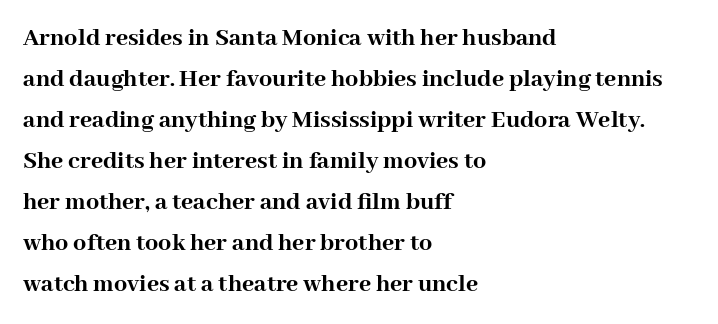
{"italic": "no", "bold": "yes", "underline": "no", "align": "left", "line_spacing": "normal", "line_spacing_ratio": 1.58, "letter_spacing": "normal", "letter_spacing_em": 0.0, "glyph_px": 26}
